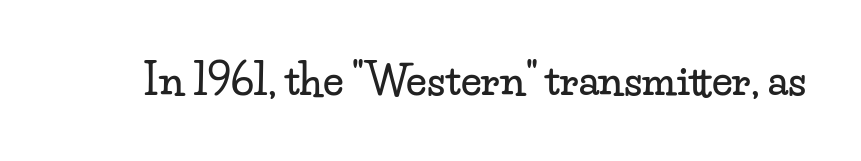
The image shows 41 px wide serif type, upright; set normal letter spacing, not underlined; low stroke contrast and a small x-height.
